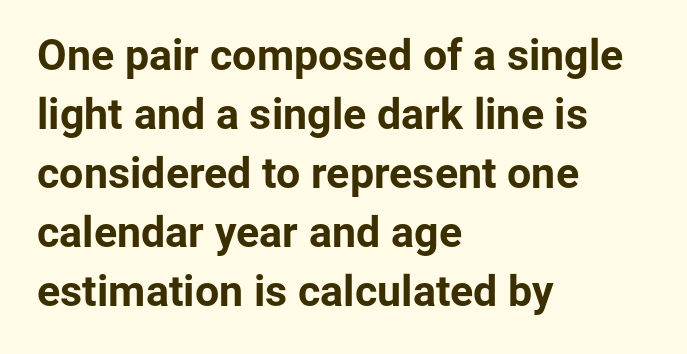
{"serif": "no", "italic": "no", "bold": "yes", "weight": "bold", "width": "normal", "stroke_contrast": "low", "x_height": "medium", "monospaced": "no", "underline": "no", "align": "left", "line_spacing": "normal", "line_spacing_ratio": 1.37, "letter_spacing": "normal", "letter_spacing_em": 0.0, "glyph_px": 43}
